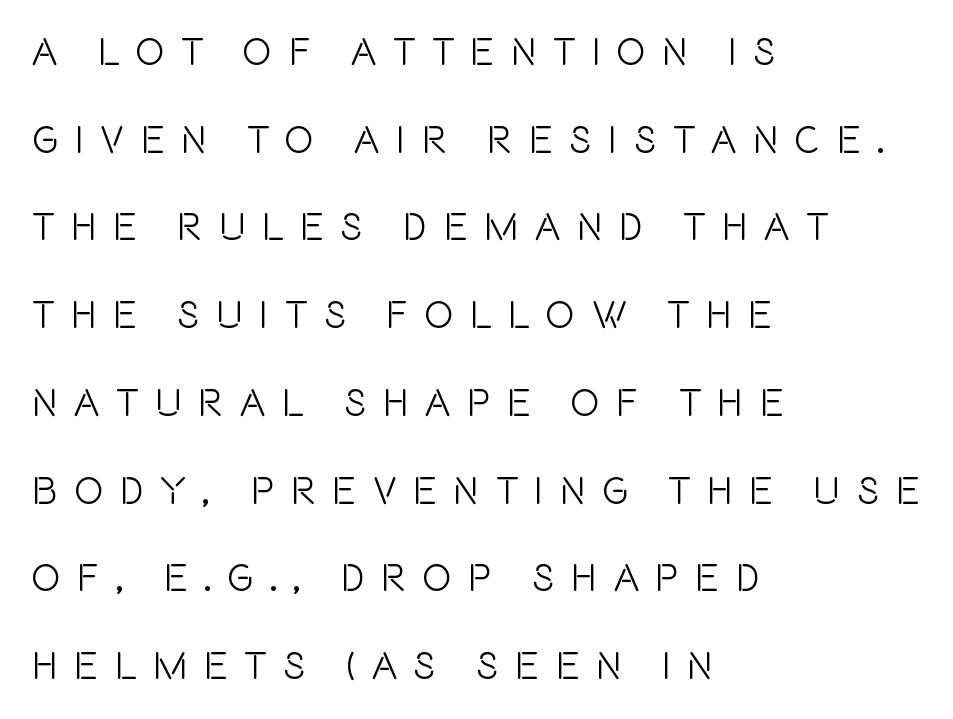
The passage shown is typed in a proportional face where columns would drift. Loose tracking; the words dissolve into strings of separated letters. In CSS terms this would be text-align: left. Type style note: lacks serifs. Italic: no, the glyphs are upright roman.
